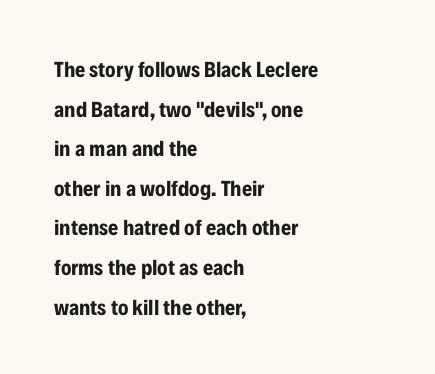
The image shows 22 px bold type, upright; set left-aligned, line spacing 1.8x, normal letter spacing, not underlined.
